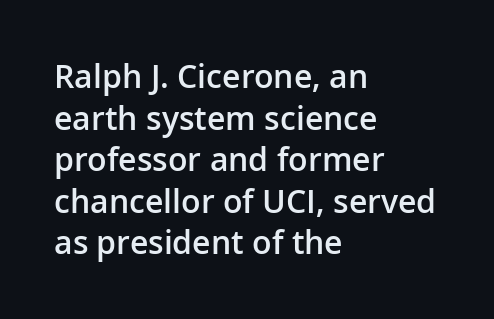
Each letter keeps its own natural width here, so spacing adapts to shape. The block of text has a typical density, with ordinary space between rows. Inter-character spacing is left at the font's built-in metrics. Emphasis by weight is partial: semibold. You can tell from the bare stems that sans-serif type was used. Is there any slant? The stems are plumb.
